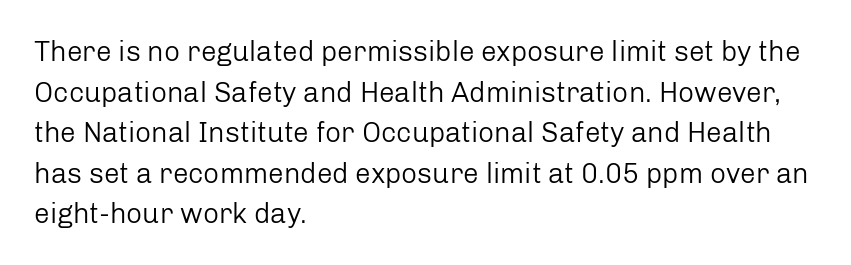
The image shows 28 px regular-weight sans-serif type, upright; set left-aligned, normal line spacing (1.45x), normal letter spacing, not underlined; low stroke contrast and a medium x-height.
